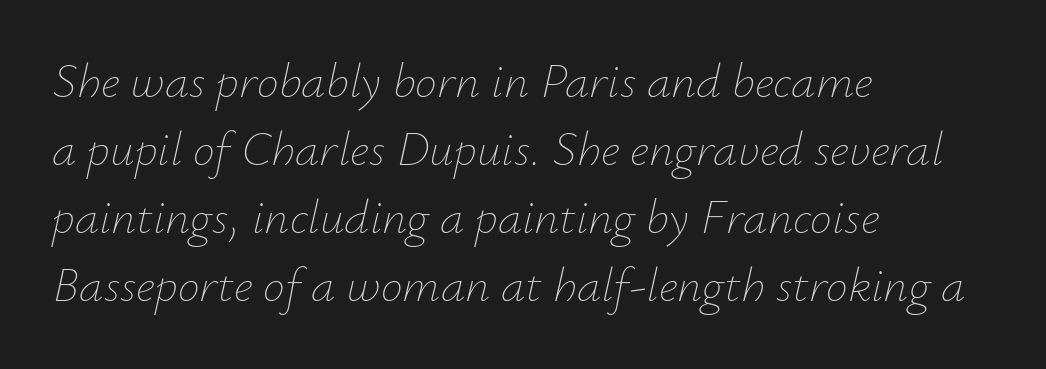
{"italic": "yes", "lean": "right", "slant_degrees": 12, "bold": "no", "weight": "thin", "width": "normal", "stroke_contrast": "low", "x_height": "small", "monospaced": "no", "underline": "no", "align": "left", "line_spacing": "normal", "line_spacing_ratio": 1.39, "letter_spacing": "normal", "letter_spacing_em": 0.0, "glyph_px": 49}
